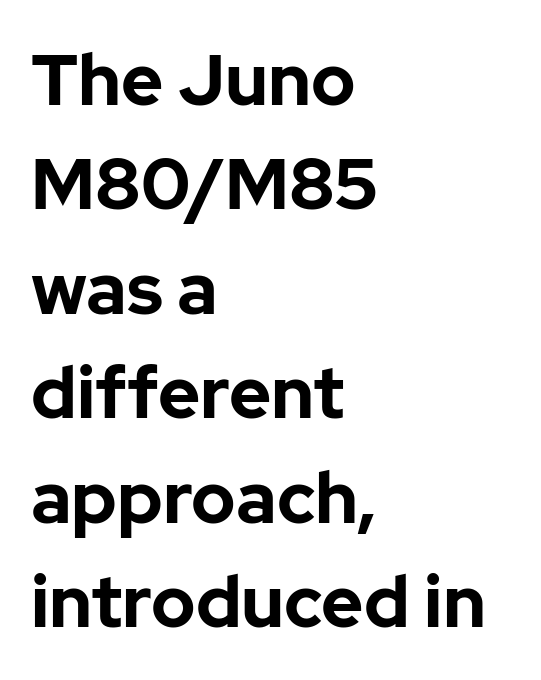
Q: Is the text bold? A: Yes.
Q: Is the text italic (slanted)? A: No, it is upright.
Q: Is the typeface a serif or a sans-serif typeface? A: Sans-serif.
Q: Is the text underlined? A: No.
Q: How is the paragraph aligned? A: Left-aligned.
Q: Is the spacing between letters normal or unusually wide? A: Normal.
Q: Is the spacing between lines tight, normal or loose? A: Normal.
Q: Width (condensed, normal, or wide)? A: Normal.
Q: Stroke contrast? A: Low.
Q: x-height? A: Medium.
Q: Monospaced? A: No.
